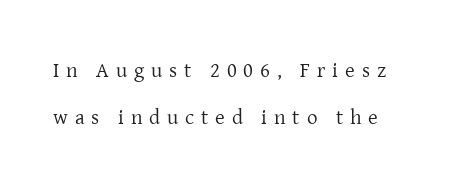
Q: Is the text bold? A: No.
Q: Is the text italic (slanted)? A: No, it is upright.
Q: Is the text underlined? A: No.
Q: Is the spacing between letters normal or unusually wide? A: Unusually wide.
Q: Is the spacing between lines tight, normal or loose? A: Loose.
